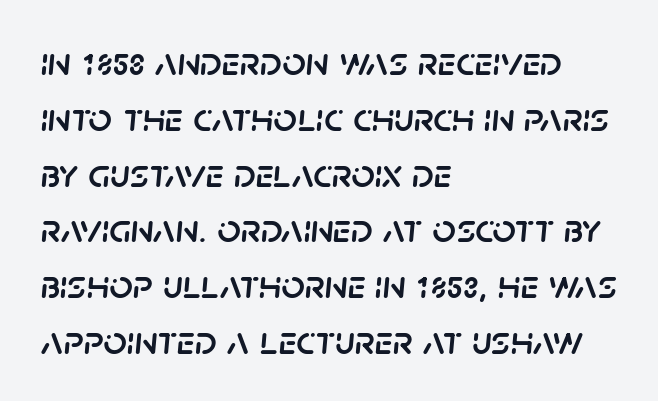
Horizontal alignment here is leftward, the default for most running prose. Underline: absent. There's an unmistakable incline to the writing here. Does the leading feel generous? No, just average. Words appear dense and cohesive because spacing is normal.
